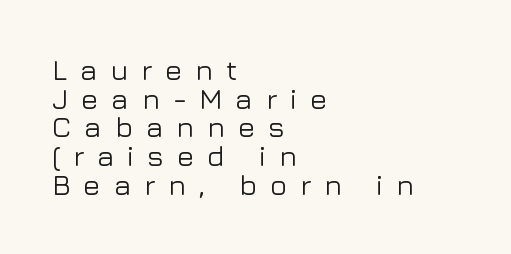
The image shows 29 px sans-serif type, upright; set left-aligned, tight line spacing (0.99x), unusually wide letter spacing (+0.44 em), not underlined; low stroke contrast and a medium x-height.
